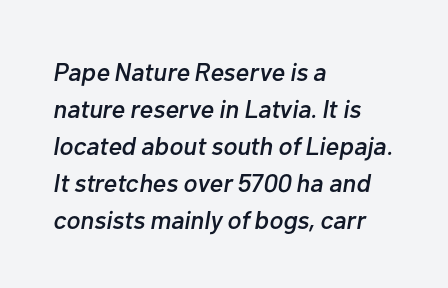
{"italic": "yes", "lean": "right", "slant_degrees": 10, "underline": "no", "align": "left", "line_spacing": "normal", "line_spacing_ratio": 1.42, "letter_spacing": "normal", "letter_spacing_em": 0.0, "glyph_px": 26}
